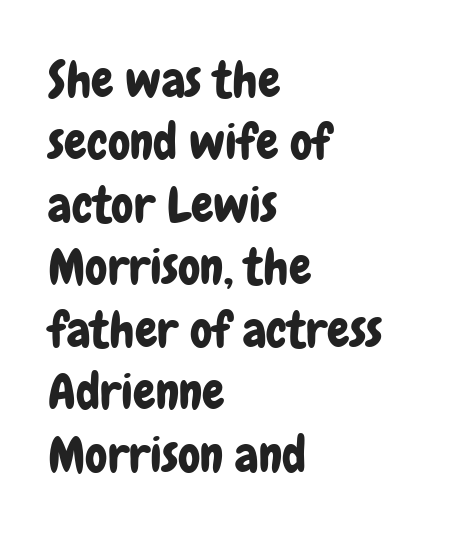
Q: Is the text italic (slanted)? A: No, it is upright.
Q: Is the typeface a serif or a sans-serif typeface? A: Sans-serif.
Q: Is the text underlined? A: No.
Q: How is the paragraph aligned? A: Left-aligned.
Q: Is the spacing between letters normal or unusually wide? A: Normal.
Q: Is the spacing between lines tight, normal or loose? A: Normal.
Q: Width (condensed, normal, or wide)? A: Condensed.
Q: Stroke contrast? A: Low.
Q: x-height? A: Medium.
Q: Monospaced? A: No.
